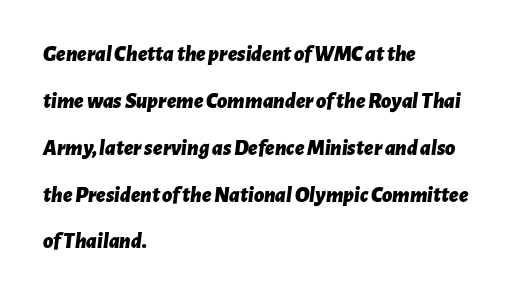
These lines are set flush left with a ragged right edge. The words here are not underlined. When letters slant like this, we call the style italic. Plenty of ink on the page — the face is bold. Spacing between characters is what you'd get straight out of the box. Vertical spacing — loose.
